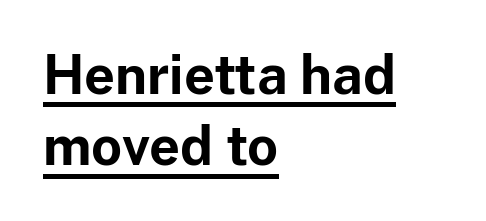
The image shows 53 px bold sans-serif type, upright; set left-aligned, normal line spacing (1.34x), normal letter spacing, underlined; low stroke contrast and a medium x-height.
